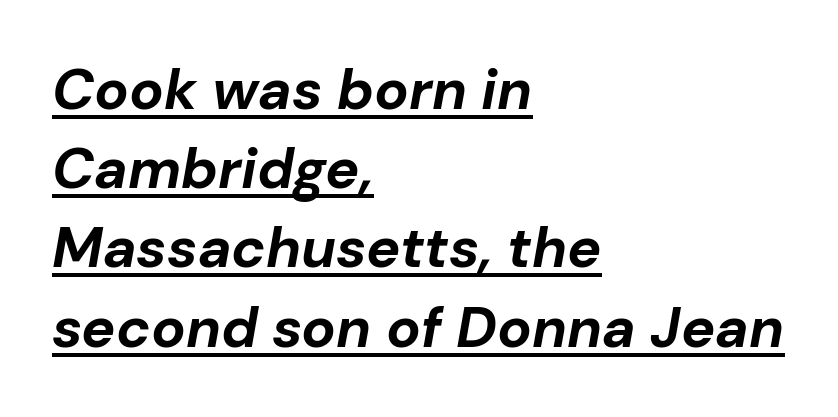
Between one letter and the next there's only the usual sliver of space. Each new line begins a customary step beneath the previous one. Posture: slanted. Where is the straight margin? On the left.
